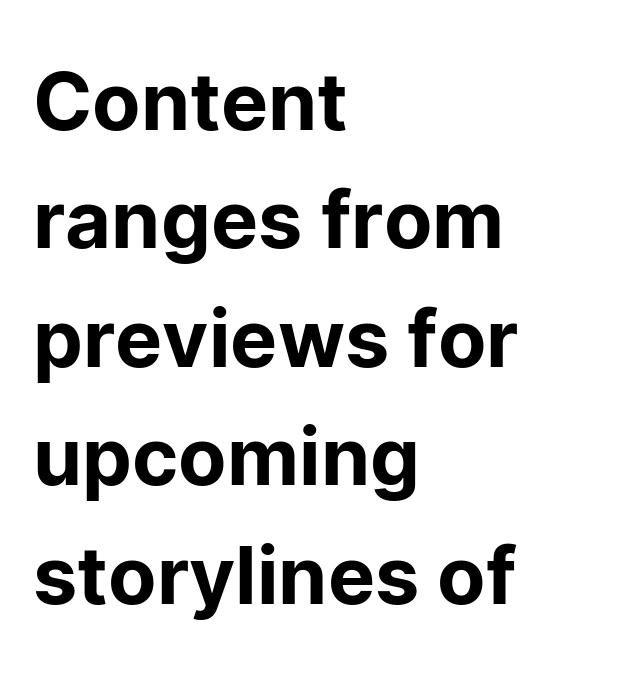
{"serif": "no", "italic": "no", "width": "normal", "stroke_contrast": "low", "x_height": "medium", "monospaced": "no", "underline": "no", "align": "left", "line_spacing": "normal", "line_spacing_ratio": 1.5, "letter_spacing": "normal", "letter_spacing_em": 0.0, "glyph_px": 79}
